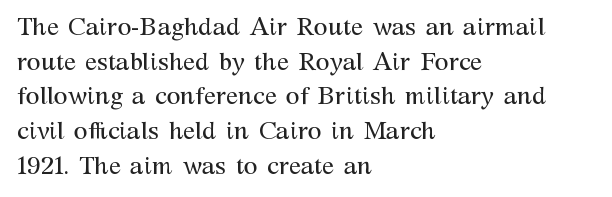
Q: Is the text bold? A: No.
Q: Is the text italic (slanted)? A: No, it is upright.
Q: Is the text underlined? A: No.
Q: How is the paragraph aligned? A: Left-aligned.
Q: Is the spacing between letters normal or unusually wide? A: Normal.
Q: Is the spacing between lines tight, normal or loose? A: Normal.
